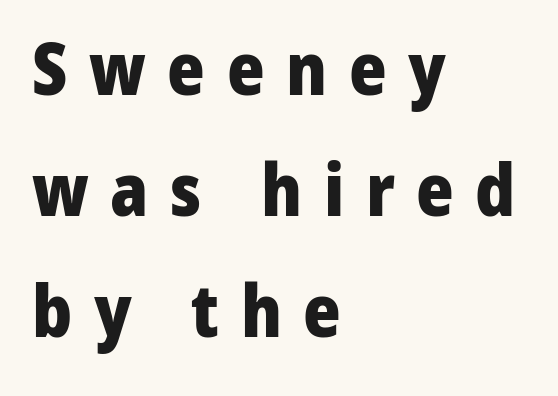
The image shows 72 px heavy sans-serif type, upright; set left-aligned, normal line spacing (1.68x), unusually wide letter spacing (+0.3 em), not underlined; low stroke contrast and a medium x-height.
